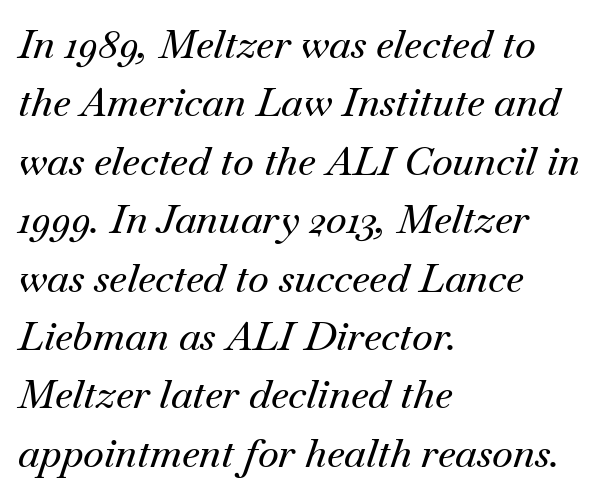
Would a proofreader flag this as italicized? Yes. A typesetter would call this proportional, since set widths differ per character. The zone under the glyphs is completely vacant. These lines stack with their left ends in a neat column. Compared with typical paragraphs, the rows here are spaced about the same.
